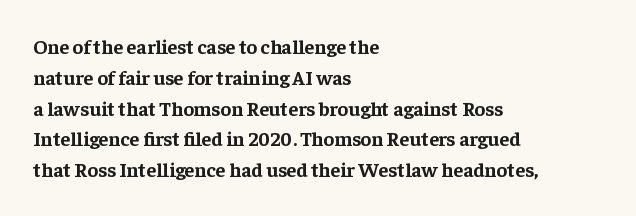
{"italic": "no", "bold": "yes", "underline": "no", "align": "left", "line_spacing": "normal", "line_spacing_ratio": 1.54, "letter_spacing": "normal", "letter_spacing_em": 0.0, "glyph_px": 20}
